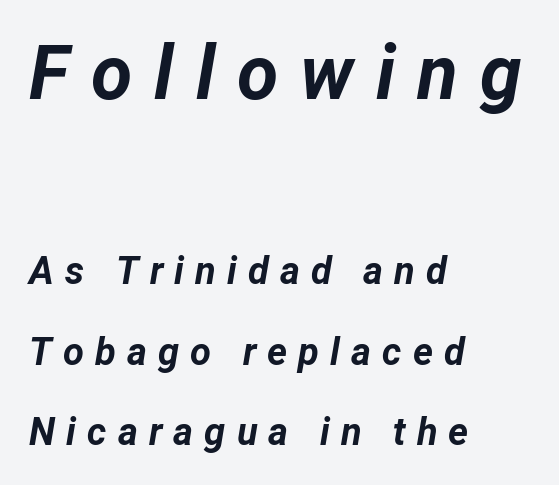
The image shows 75 px bold type, italic (leaning right); set left-aligned, loose line spacing (2.12x), unusually wide letter spacing (+0.29 em), not underlined; the first (top) block is 1.97x larger; low stroke contrast and a medium x-height.
